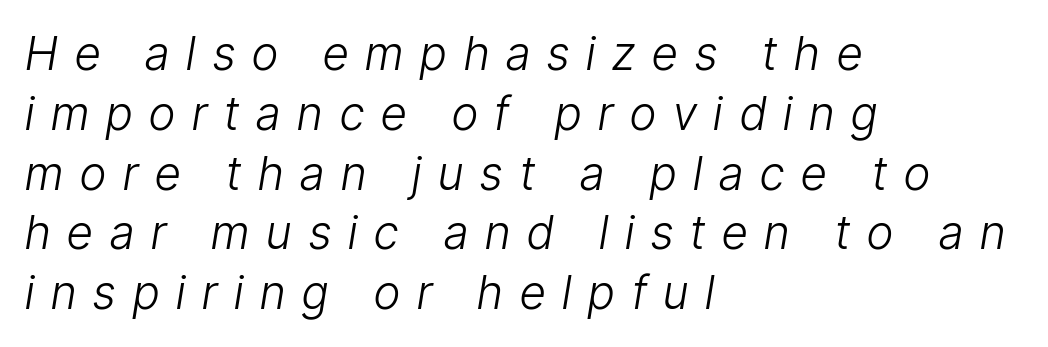
The image shows 46 px light, condensed type, italic (leaning right); set left-aligned, normal line spacing (1.3x), unusually wide letter spacing (+0.37 em), not underlined; low stroke contrast and a medium x-height.
